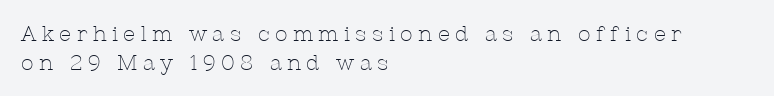
The image shows 21 px text type, upright; set left-aligned, normal line spacing (1.38x), unusually wide letter spacing (+0.26 em), not underlined.
